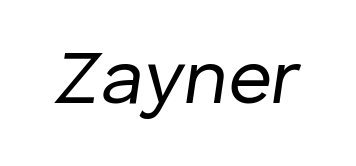
Q: Is the text bold? A: No.
Q: Is the text italic (slanted)? A: Yes, it leans right by about 8 degrees.
Q: Is the text underlined? A: No.
Q: Is the spacing between letters normal or unusually wide? A: Normal.
Q: Width (condensed, normal, or wide)? A: Normal.
Q: Stroke contrast? A: Low.
Q: x-height? A: Medium.
Q: Monospaced? A: No.
